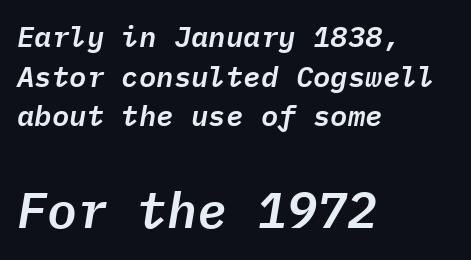
Q: Is the text italic (slanted)? A: Yes, it leans right by about 9 degrees.
Q: Is the text underlined? A: No.
Q: How is the paragraph aligned? A: Left-aligned.
Q: Is the spacing between letters normal or unusually wide? A: Normal.
Q: Is the spacing between lines tight, normal or loose? A: Normal.
Q: Which block of text is set in a larger size, the first (top) or the second (bottom)? A: The second (bottom) one.
Q: Width (condensed, normal, or wide)? A: Normal.
Q: Stroke contrast? A: Low.
Q: x-height? A: Medium.
Q: Monospaced? A: Yes.
